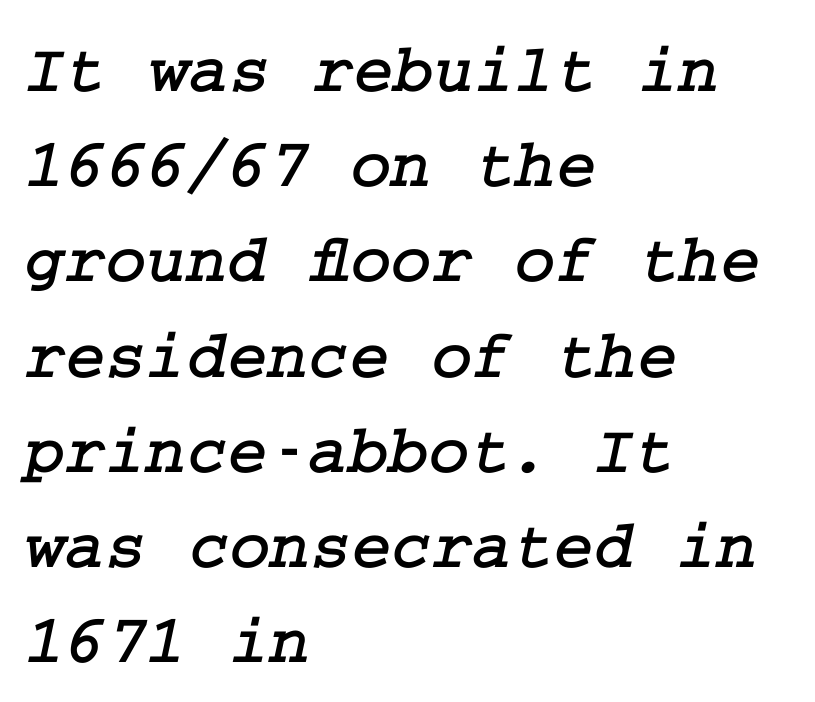
The image shows 69 px serif type; set left-aligned, normal line spacing (1.38x), normal letter spacing, not underlined; low stroke contrast and a medium x-height.
